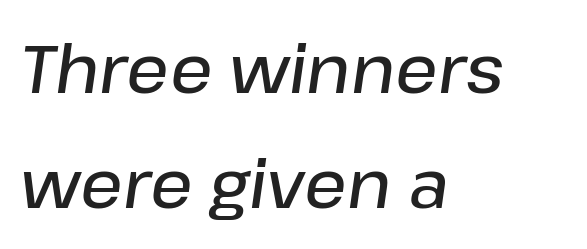
The image shows 67 px semibold type, italic (leaning right); set left-aligned, line spacing 1.71x, normal letter spacing, not underlined; low stroke contrast and a medium x-height.
